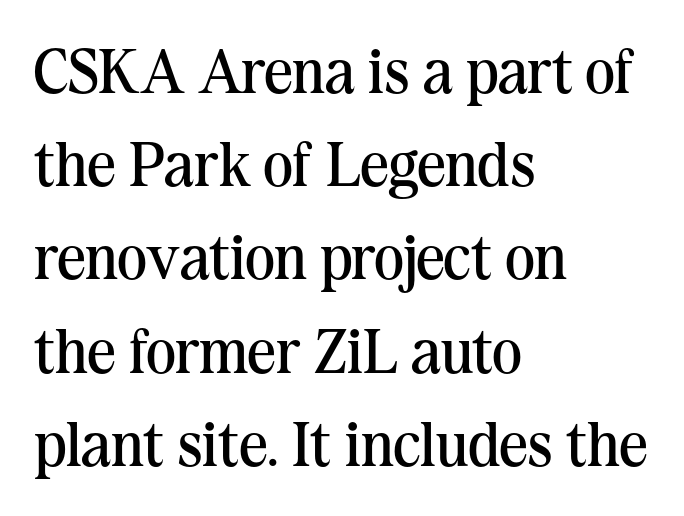
Q: Is the text bold? A: No.
Q: Is the text italic (slanted)? A: No, it is upright.
Q: Is the typeface a serif or a sans-serif typeface? A: Serif.
Q: Is the text underlined? A: No.
Q: How is the paragraph aligned? A: Left-aligned.
Q: Is the spacing between letters normal or unusually wide? A: Normal.
Q: Is the spacing between lines tight, normal or loose? A: Normal.
Q: Width (condensed, normal, or wide)? A: Normal.
Q: Stroke contrast? A: Medium.
Q: x-height? A: Medium.
Q: Monospaced? A: No.
